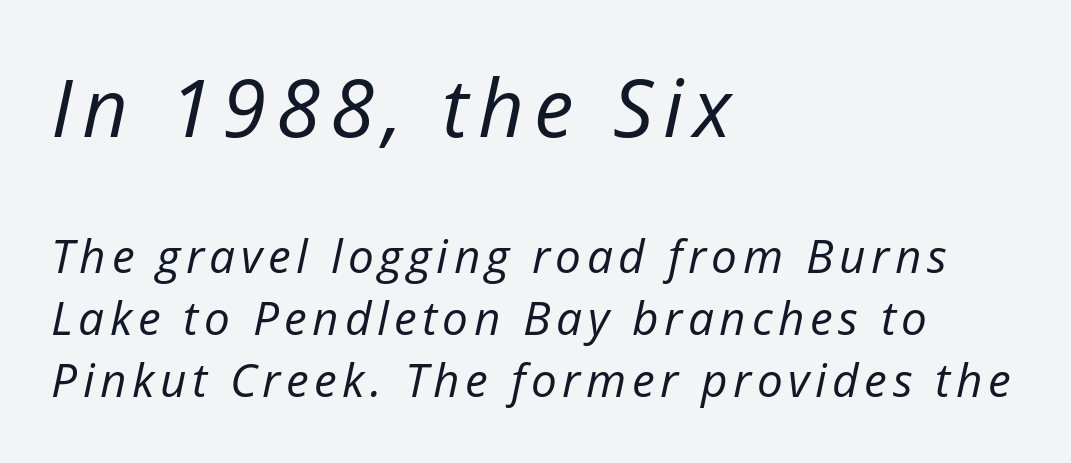
The image shows 80 px regular-weight type, italic (leaning right); set left-aligned, normal line spacing (1.35x), not underlined; the first (top) block is 1.74x larger; low stroke contrast and a medium x-height.
